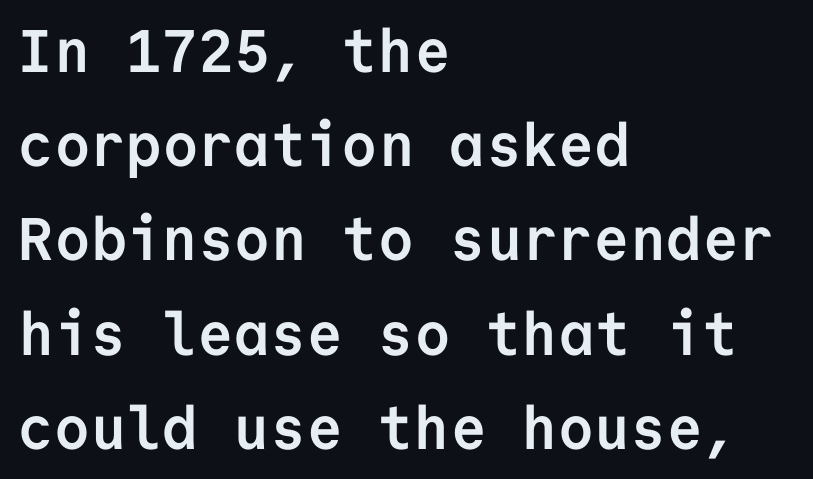
The image shows 60 px semibold sans-serif type, upright, monospaced; set left-aligned, normal line spacing (1.57x), normal letter spacing, not underlined; low stroke contrast and a medium x-height.
